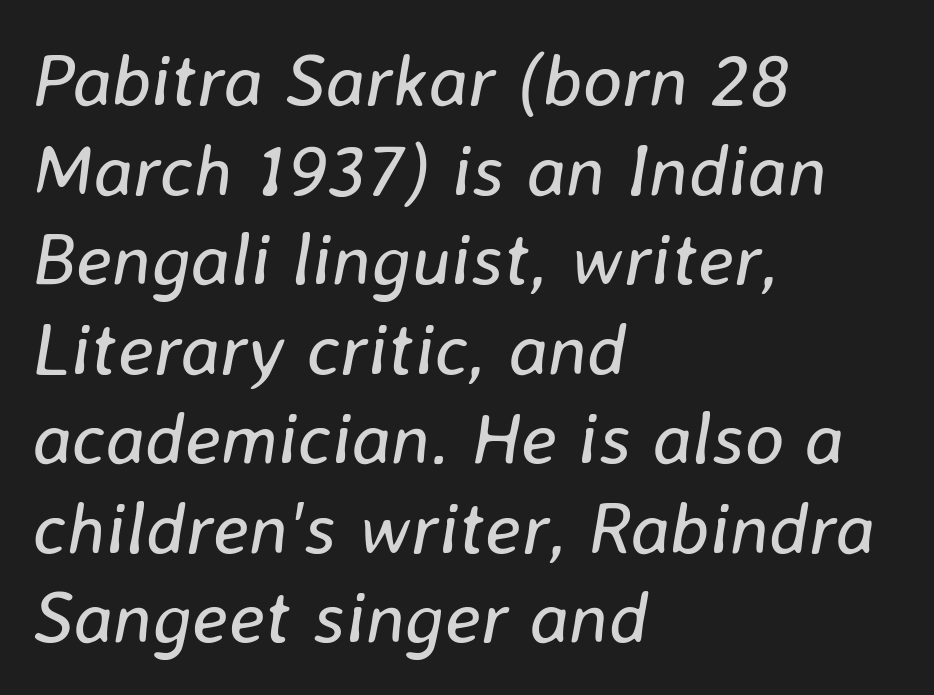
The image shows 74 px regular-weight type, italic (leaning right); set left-aligned, line spacing 1.21x, normal letter spacing, not underlined; low stroke contrast and a medium x-height.
